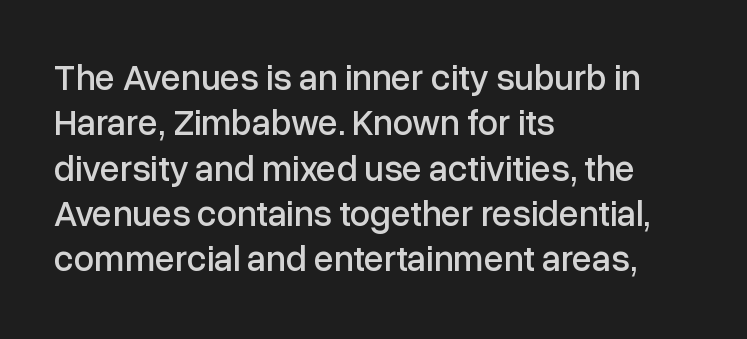
Q: Is the text italic (slanted)? A: No, it is upright.
Q: Is the typeface a serif or a sans-serif typeface? A: Sans-serif.
Q: Is the text underlined? A: No.
Q: How is the paragraph aligned? A: Left-aligned.
Q: Is the spacing between letters normal or unusually wide? A: Normal.
Q: Is the spacing between lines tight, normal or loose? A: Normal.
Q: Width (condensed, normal, or wide)? A: Normal.
Q: Stroke contrast? A: Low.
Q: x-height? A: Medium.
Q: Monospaced? A: No.
